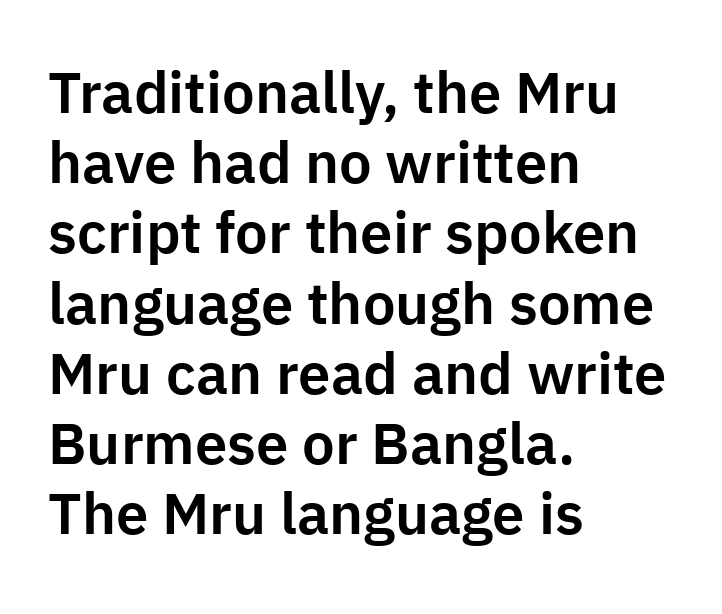
The image shows 58 px sans-serif type, upright; set left-aligned, line spacing 1.21x, normal letter spacing, not underlined; low stroke contrast and a medium x-height.
